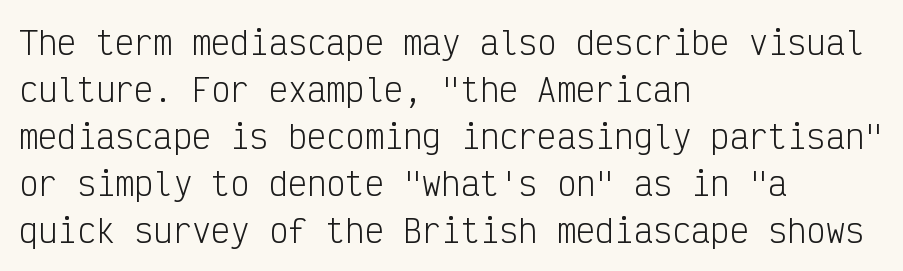
Q: Is the text bold? A: No.
Q: Is the text italic (slanted)? A: No, it is upright.
Q: Is the typeface a serif or a sans-serif typeface? A: Sans-serif.
Q: Is the text underlined? A: No.
Q: How is the paragraph aligned? A: Left-aligned.
Q: Is the spacing between letters normal or unusually wide? A: Normal.
Q: Is the spacing between lines tight, normal or loose? A: Normal.
Q: Width (condensed, normal, or wide)? A: Condensed.
Q: Stroke contrast? A: Low.
Q: x-height? A: Medium.
Q: Monospaced? A: Yes.
